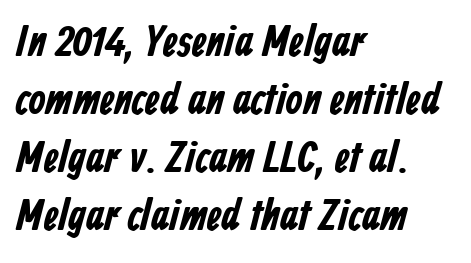
{"serif": "no", "bold": "yes", "weight": "bold", "width": "condensed", "stroke_contrast": "low", "x_height": "medium", "monospaced": "no", "underline": "no", "align": "left", "line_spacing": "normal", "line_spacing_ratio": 1.32, "letter_spacing": "normal", "letter_spacing_em": 0.0, "glyph_px": 44}
